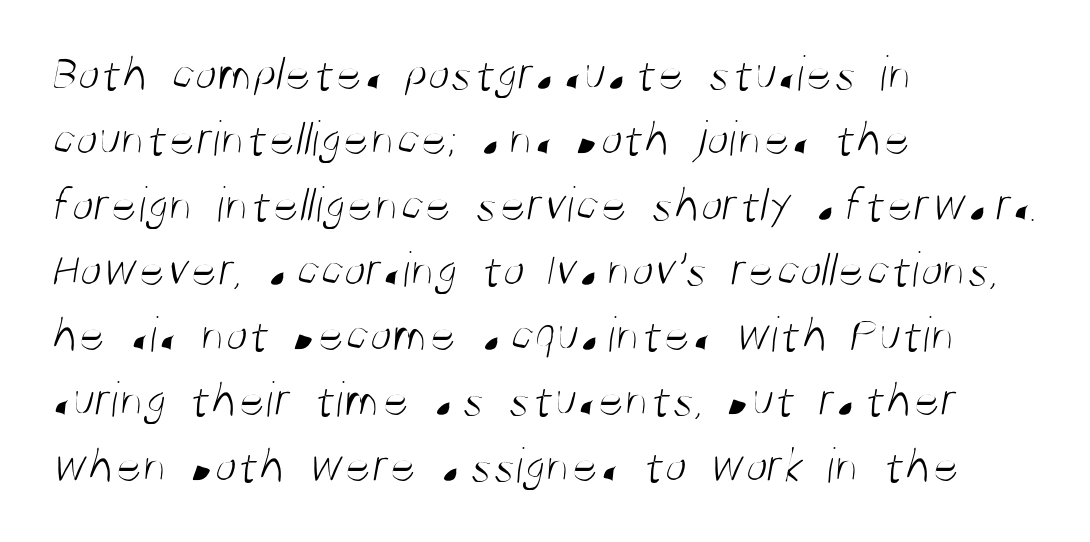
The image shows 51 px light, condensed sans-serif type; set left-aligned, normal line spacing (1.28x), normal letter spacing, not underlined; medium stroke contrast and a large x-height.
